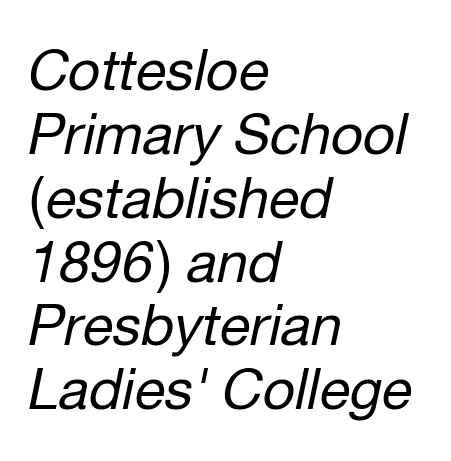
{"italic": "yes", "lean": "right", "slant_degrees": 12, "bold": "no", "weight": "regular", "width": "normal", "stroke_contrast": "low", "x_height": "medium", "monospaced": "no", "underline": "no", "align": "left", "line_spacing": "tight", "line_spacing_ratio": 1.14, "letter_spacing": "normal", "letter_spacing_em": 0.0, "glyph_px": 56}
